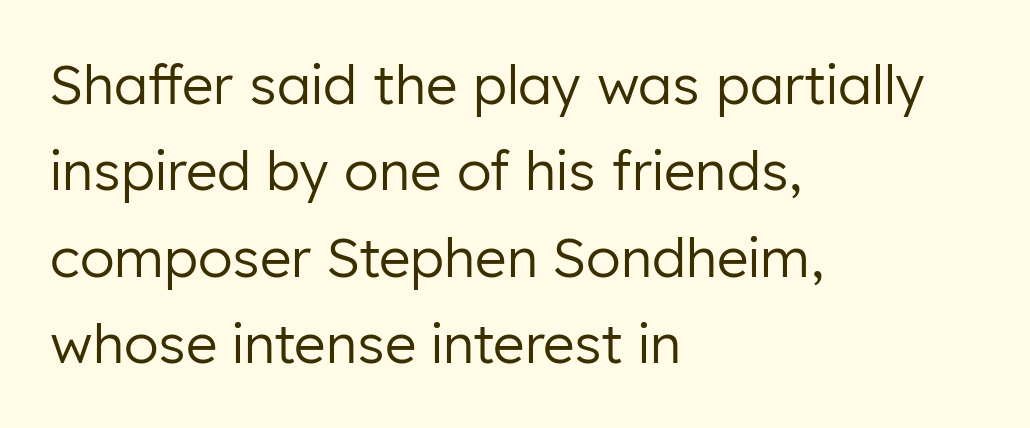
Q: Is the text bold? A: No.
Q: Is the text italic (slanted)? A: No, it is upright.
Q: Is the typeface a serif or a sans-serif typeface? A: Sans-serif.
Q: Is the text underlined? A: No.
Q: How is the paragraph aligned? A: Left-aligned.
Q: Is the spacing between letters normal or unusually wide? A: Normal.
Q: Is the spacing between lines tight, normal or loose? A: Normal.
Q: Width (condensed, normal, or wide)? A: Normal.
Q: Stroke contrast? A: Low.
Q: x-height? A: Medium.
Q: Monospaced? A: No.
